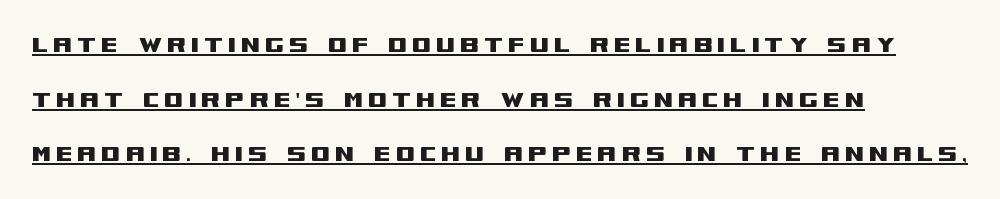
Widely set lines give the paragraph a tall, airy silhouette. This is the regular roman posture of the typeface. No feet cap the strokes, marking this as sans-serif type. The text block is weighted toward the left margin, trailing off unevenly rightward.
